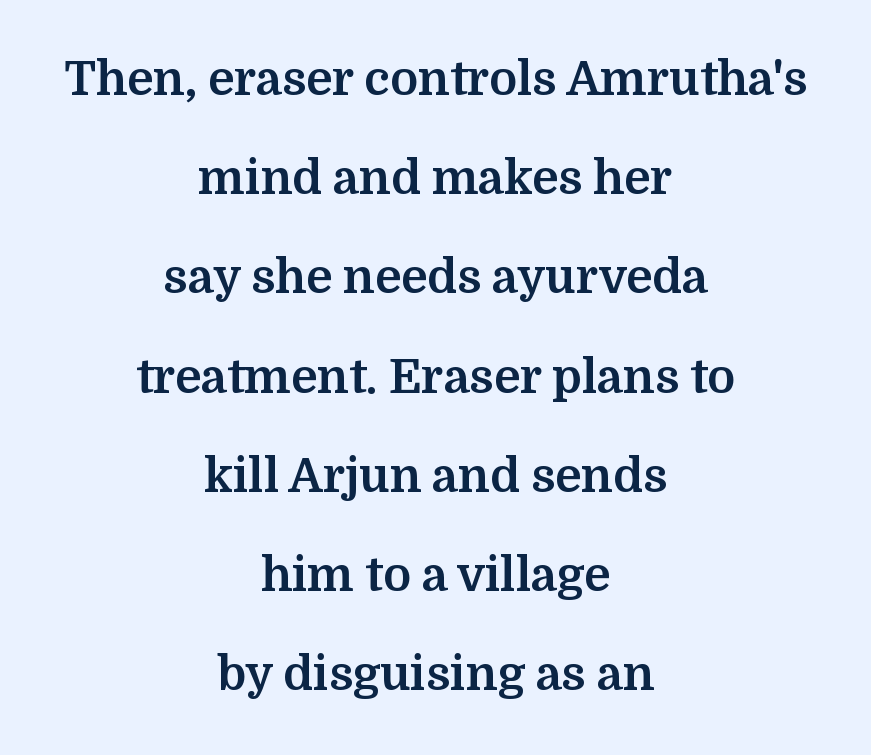
Underlining? Definitely not there. The axis of the letterforms is exactly vertical. The passage shown is typed in a proportional face where columns would drift. Note: serifs present on the glyphs. Leading: increased.
